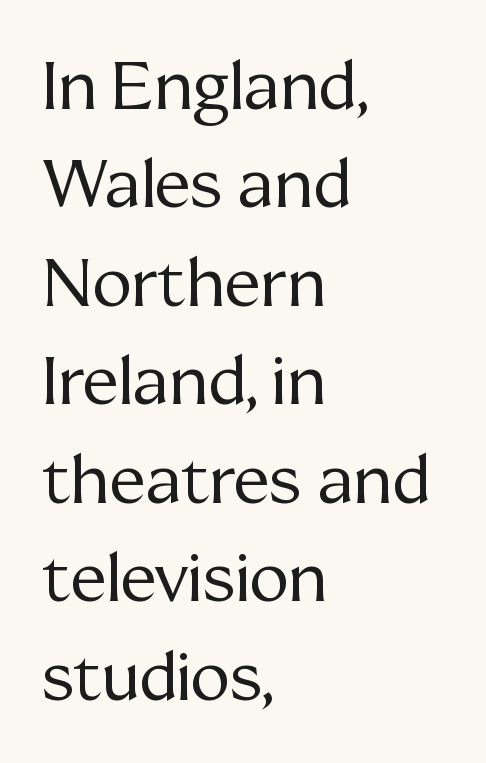
{"serif": "yes", "italic": "no", "bold": "no", "weight": "regular", "width": "normal", "stroke_contrast": "medium", "x_height": "medium", "monospaced": "no", "underline": "no", "align": "left", "line_spacing": "normal", "line_spacing_ratio": 1.47, "letter_spacing": "normal", "letter_spacing_em": 0.0, "glyph_px": 67}
